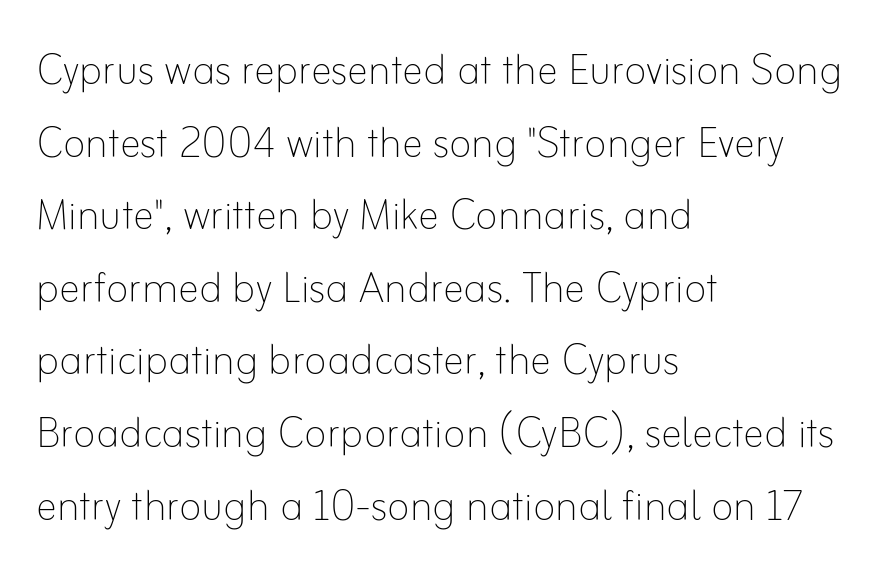
Q: Is the text bold? A: No.
Q: Is the text italic (slanted)? A: No, it is upright.
Q: Is the text underlined? A: No.
Q: How is the paragraph aligned? A: Left-aligned.
Q: Is the spacing between letters normal or unusually wide? A: Normal.
Q: Is the spacing between lines tight, normal or loose? A: Normal.
Q: Width (condensed, normal, or wide)? A: Normal.
Q: Stroke contrast? A: Low.
Q: x-height? A: Small.
Q: Monospaced? A: No.
